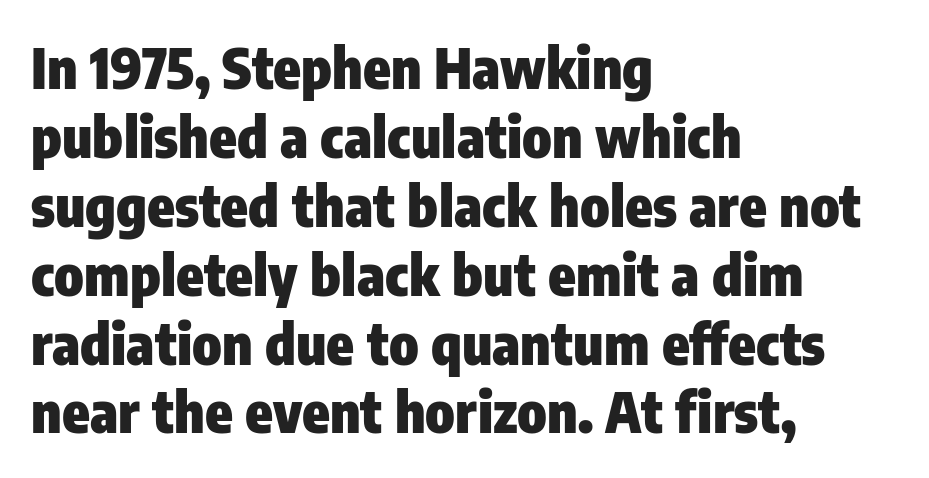
Spacing verdict: proportional, widths tailored to each character. Each word holds together tightly as a unit, with standard inter-letter gaps. Is this a sans? Yes — the strokes have no serifs. The passage shown is emphatically bold. Each row of text sits above clean, open space. The lettering stays uniformly vertical, giving the passage a roman look.
